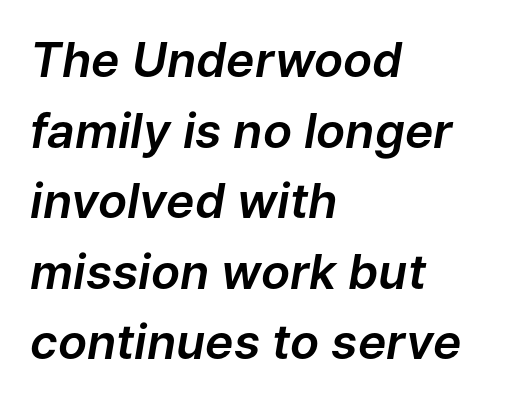
Q: Is the text italic (slanted)? A: Yes, it leans right by about 9 degrees.
Q: Is the text underlined? A: No.
Q: How is the paragraph aligned? A: Left-aligned.
Q: Is the spacing between letters normal or unusually wide? A: Normal.
Q: Is the spacing between lines tight, normal or loose? A: Normal.
Q: Width (condensed, normal, or wide)? A: Normal.
Q: Stroke contrast? A: Low.
Q: x-height? A: Medium.
Q: Monospaced? A: No.
